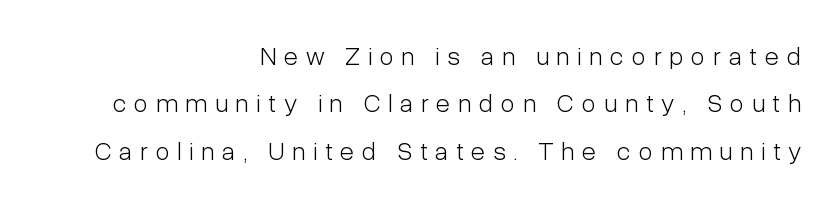
The image shows 26 px text type, upright; set right-aligned, line spacing 1.82x, unusually wide letter spacing (+0.3 em), not underlined.
